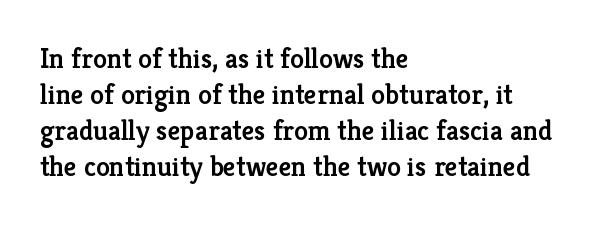
Q: Is the text bold? A: Semi-bold.
Q: Is the text italic (slanted)? A: No, it is upright.
Q: Is the typeface a serif or a sans-serif typeface? A: Serif.
Q: Is the text underlined? A: No.
Q: How is the paragraph aligned? A: Left-aligned.
Q: Is the spacing between letters normal or unusually wide? A: Normal.
Q: Is the spacing between lines tight, normal or loose? A: Normal.
Q: Width (condensed, normal, or wide)? A: Normal.
Q: Stroke contrast? A: Low.
Q: x-height? A: Medium.
Q: Monospaced? A: No.
